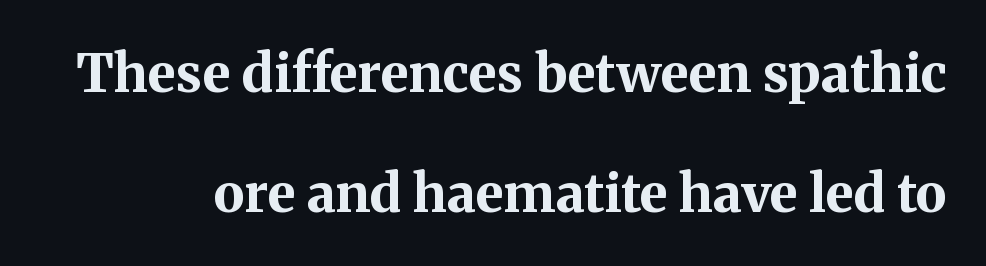
The image shows 53 px bold serif type, upright; set loose line spacing (2.26x), normal letter spacing, not underlined; medium stroke contrast and a medium x-height.
